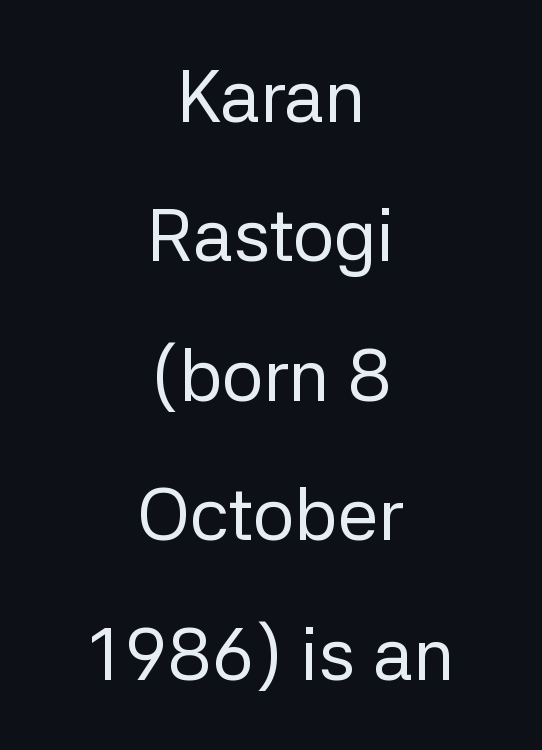
Q: Is the text bold? A: No.
Q: Is the text italic (slanted)? A: No, it is upright.
Q: Is the typeface a serif or a sans-serif typeface? A: Sans-serif.
Q: Is the text underlined? A: No.
Q: How is the paragraph aligned? A: Centered.
Q: Is the spacing between letters normal or unusually wide? A: Normal.
Q: Is the spacing between lines tight, normal or loose? A: Loose.
Q: Width (condensed, normal, or wide)? A: Normal.
Q: Stroke contrast? A: Low.
Q: x-height? A: Medium.
Q: Monospaced? A: No.
